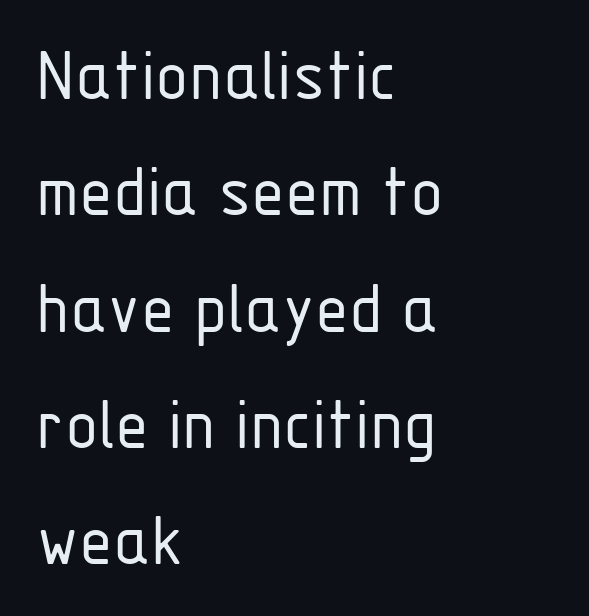
The image shows 77 px light, condensed sans-serif type, upright; set left-aligned, normal line spacing (1.51x), normal letter spacing, not underlined; low stroke contrast and a medium x-height.
